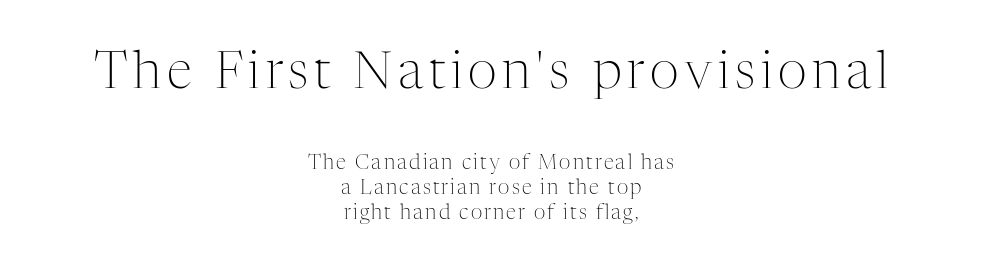
Q: Is the text bold? A: No.
Q: Is the text italic (slanted)? A: No, it is upright.
Q: Is the typeface a serif or a sans-serif typeface? A: Serif.
Q: Is the text underlined? A: No.
Q: How is the paragraph aligned? A: Centered.
Q: Is the spacing between lines tight, normal or loose? A: Normal.
Q: Which block of text is set in a larger size, the first (top) or the second (bottom)? A: The first (top) one.
Q: Width (condensed, normal, or wide)? A: Normal.
Q: Stroke contrast? A: Medium.
Q: x-height? A: Medium.
Q: Monospaced? A: No.
